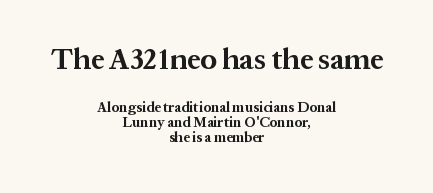
Q: Is the text bold? A: Yes.
Q: Is the text italic (slanted)? A: No, it is upright.
Q: Is the typeface a serif or a sans-serif typeface? A: Serif.
Q: Is the text underlined? A: No.
Q: How is the paragraph aligned? A: Centered.
Q: Is the spacing between letters normal or unusually wide? A: Normal.
Q: Is the spacing between lines tight, normal or loose? A: Tight.
Q: Which block of text is set in a larger size, the first (top) or the second (bottom)? A: The first (top) one.
Q: Width (condensed, normal, or wide)? A: Normal.
Q: Stroke contrast? A: Medium.
Q: x-height? A: Medium.
Q: Monospaced? A: No.
